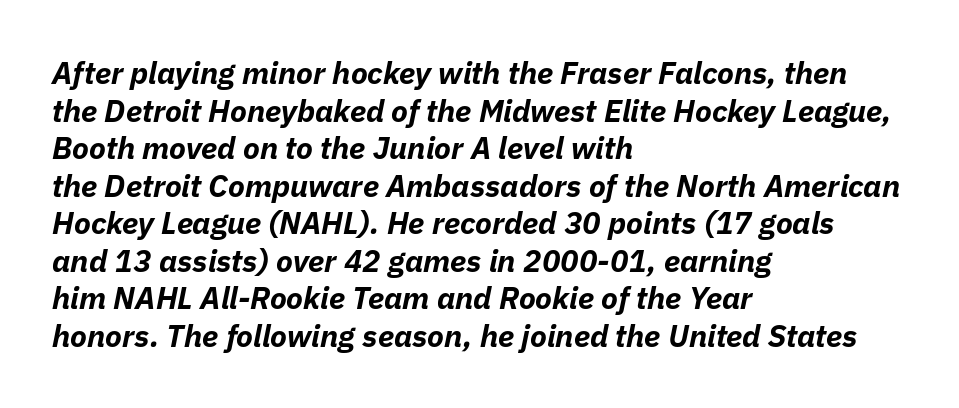
Q: Is the text bold? A: Yes.
Q: Is the text italic (slanted)? A: Yes, it leans right by about 11 degrees.
Q: Is the text underlined? A: No.
Q: How is the paragraph aligned? A: Left-aligned.
Q: Is the spacing between letters normal or unusually wide? A: Normal.
Q: Width (condensed, normal, or wide)? A: Normal.
Q: Stroke contrast? A: Low.
Q: x-height? A: Medium.
Q: Monospaced? A: No.
